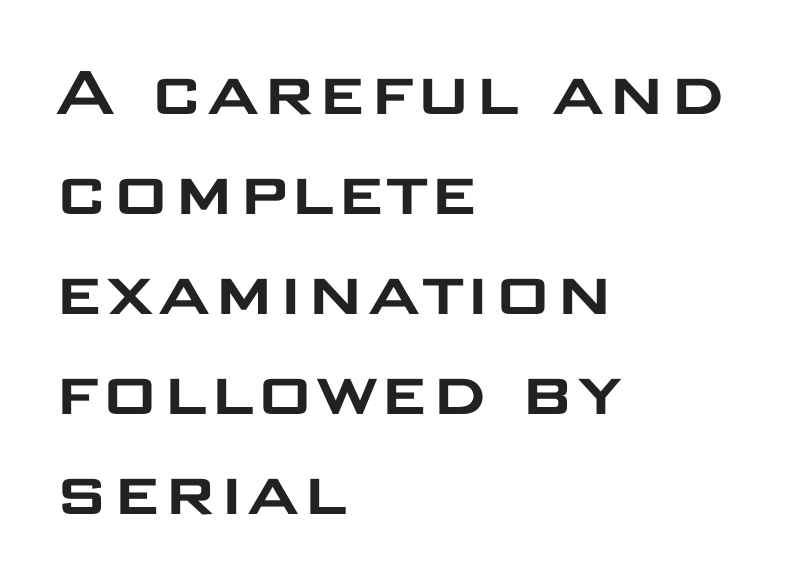
Q: Is the text italic (slanted)? A: No, it is upright.
Q: Is the typeface a serif or a sans-serif typeface? A: Sans-serif.
Q: Is the text underlined? A: No.
Q: How is the paragraph aligned? A: Left-aligned.
Q: Is the spacing between letters normal or unusually wide? A: Normal.
Q: Is the spacing between lines tight, normal or loose? A: Normal.
Q: Width (condensed, normal, or wide)? A: Wide.
Q: Stroke contrast? A: Low.
Q: x-height? A: Large.
Q: Monospaced? A: No.
